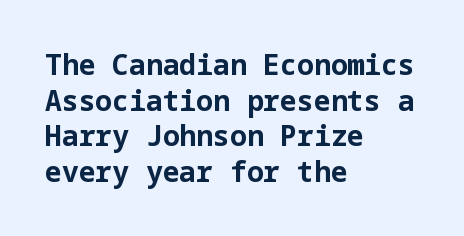
Thick stems and heavy bowls — unmistakably bold. What stands out about the letter spacing? Nothing — it is the standard amount. Quick note: interline space is typical. This is roman type, the default non-slanted kind. To sum up the face: it is a sans, with no serifs. The glyphs are unaccompanied by any horizontal stroke below them.
